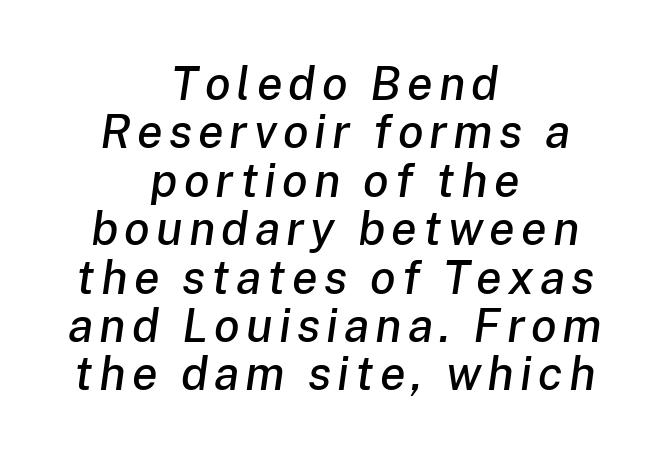
Q: Is the text italic (slanted)? A: Yes, it leans right by about 8 degrees.
Q: Is the text underlined? A: No.
Q: How is the paragraph aligned? A: Centered.
Q: Is the spacing between lines tight, normal or loose? A: Tight.
Q: Width (condensed, normal, or wide)? A: Normal.
Q: Stroke contrast? A: Low.
Q: x-height? A: Medium.
Q: Monospaced? A: No.
